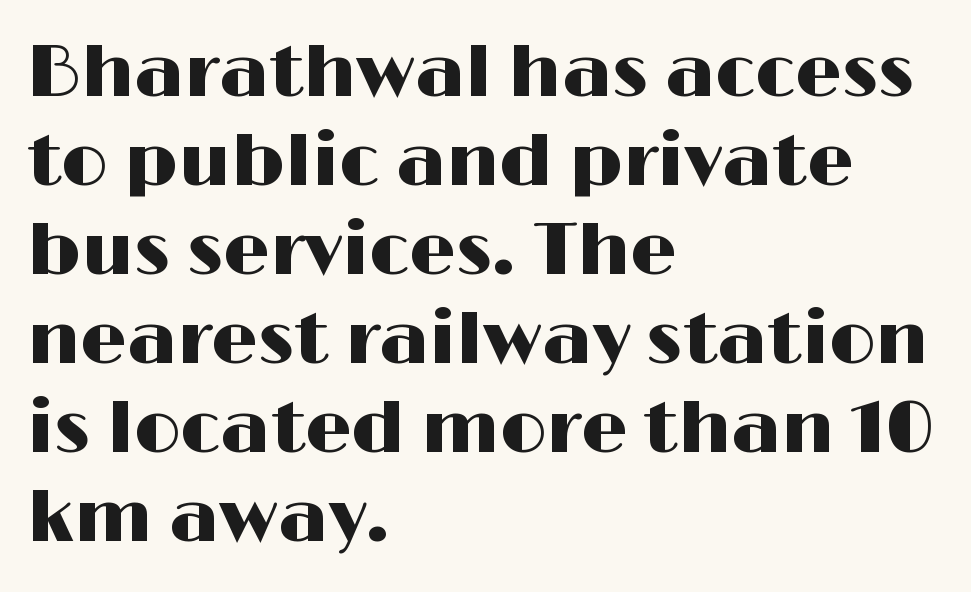
The image shows 73 px wide sans-serif type, upright; set left-aligned, line spacing 1.22x, normal letter spacing, not underlined; high stroke contrast and a medium x-height.
